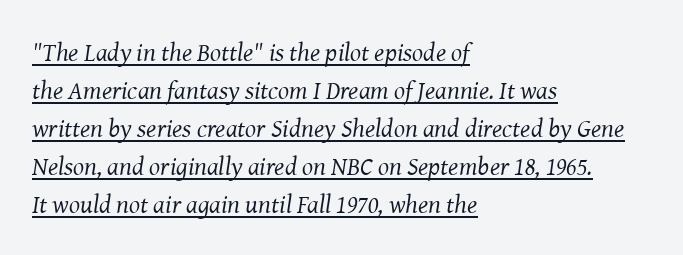
{"italic": "yes", "lean": "right", "slant_degrees": 8, "bold": "no", "underline": "yes", "align": "left", "line_spacing": "normal", "line_spacing_ratio": 1.46, "letter_spacing": "normal", "letter_spacing_em": 0.0, "glyph_px": 26}
